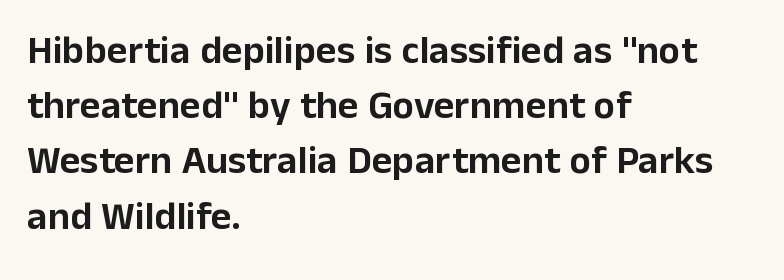
Q: Is the text italic (slanted)? A: No, it is upright.
Q: Is the typeface a serif or a sans-serif typeface? A: Sans-serif.
Q: Is the text underlined? A: No.
Q: How is the paragraph aligned? A: Left-aligned.
Q: Is the spacing between letters normal or unusually wide? A: Normal.
Q: Is the spacing between lines tight, normal or loose? A: Normal.
Q: Width (condensed, normal, or wide)? A: Normal.
Q: Stroke contrast? A: Low.
Q: x-height? A: Medium.
Q: Monospaced? A: No.
